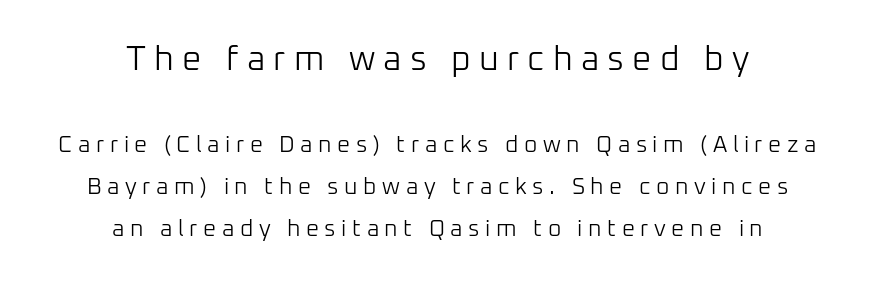
Q: Is the text bold? A: No.
Q: Is the text italic (slanted)? A: No, it is upright.
Q: Is the typeface a serif or a sans-serif typeface? A: Sans-serif.
Q: Is the text underlined? A: No.
Q: How is the paragraph aligned? A: Centered.
Q: Is the spacing between letters normal or unusually wide? A: Unusually wide.
Q: Which block of text is set in a larger size, the first (top) or the second (bottom)? A: The first (top) one.
Q: Width (condensed, normal, or wide)? A: Normal.
Q: Stroke contrast? A: Low.
Q: x-height? A: Medium.
Q: Monospaced? A: No.
